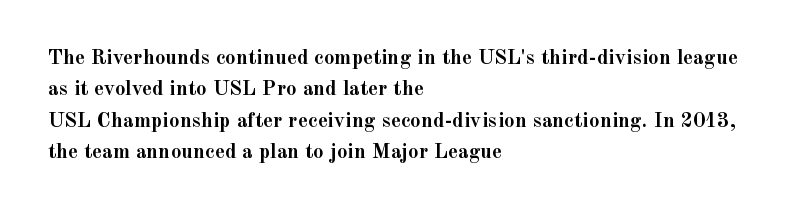
Set as a true bold cut, around the 700 mark. You can tell it's not italic because the verticals are truly vertical. Horizontally, the lines are justified to the leading edge only. Evenly set lines give the paragraph a standard silhouette. Just letters on the line, the space beneath them empty. Compared with typical body copy, the letter spacing here is the same.
